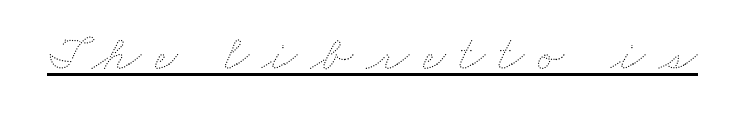
The image shows 50 px thin, wide type; set unusually wide letter spacing (+0.27 em), underlined; medium stroke contrast and a small x-height.
